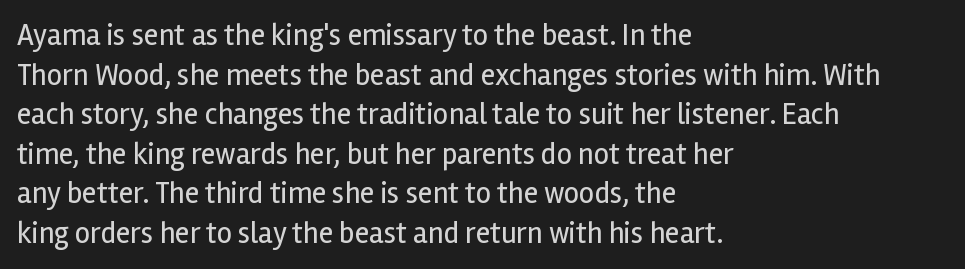
The image shows 30 px regular-weight sans-serif type, upright; set left-aligned, normal line spacing (1.32x), normal letter spacing, not underlined; a medium x-height.
